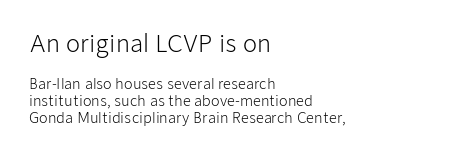
The words here are not underlined. Block one is the big one; block two sits smaller underneath. The lines are quadded left. The horizontal fit of the characters is conventional and even.
